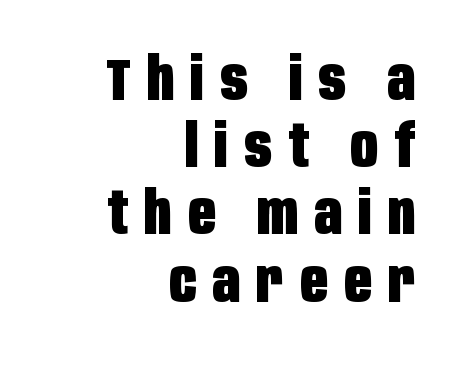
A typesetter would mark this as roman, not italic. Notice how the passage keeps a crisp vertical edge on the right only. Between one letter and the next there's a generous, obvious gap. Underlining? Definitely not there.
